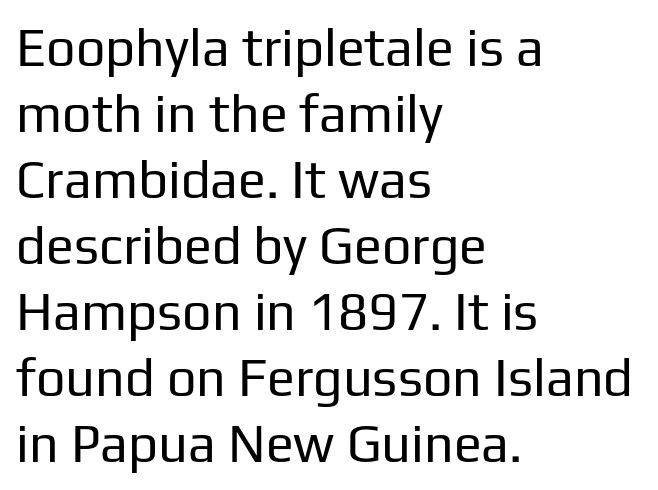
Regarding leading, the lines here are spaced in the standard way. The face used here is proportionally spaced, like ordinary book or web type. Does the lettering tilt? It doesn't — this is upright. Note: no serifs on the glyphs.
